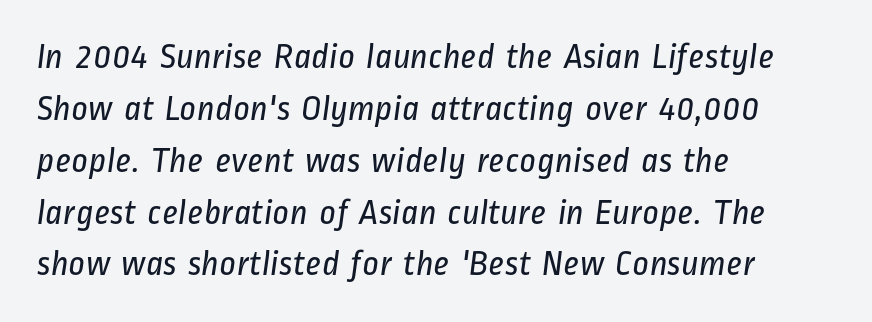
The letterforms sit at book weight or below. The rendering uses a moderate line-height, typical for paragraphs. These lines are rendered in a variable-pitch font. The face used here is rendered with its standard letterfit. Rule under the text: the space is simply empty.
